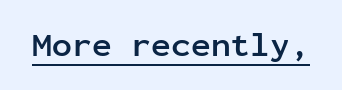
I'd call this a sans setting — the letters go barefoot. Its strokes are broad and dark, the hallmark of bold type. A typesetter would call this monospace, since all characters share one set width. Notice how a bar underscores the lettering throughout. These lines keep a tight, regular rhythm from letter to letter.
